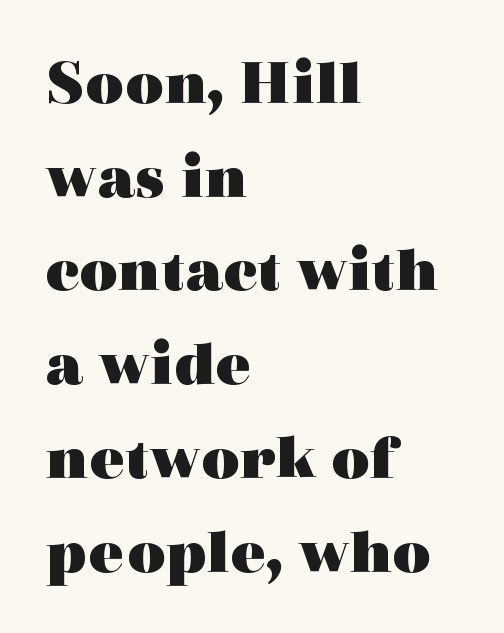
Q: Is the text bold? A: Yes.
Q: Is the text italic (slanted)? A: No, it is upright.
Q: Is the typeface a serif or a sans-serif typeface? A: Serif.
Q: Is the text underlined? A: No.
Q: How is the paragraph aligned? A: Left-aligned.
Q: Is the spacing between letters normal or unusually wide? A: Normal.
Q: Is the spacing between lines tight, normal or loose? A: Normal.
Q: Width (condensed, normal, or wide)? A: Wide.
Q: x-height? A: Medium.
Q: Monospaced? A: No.
